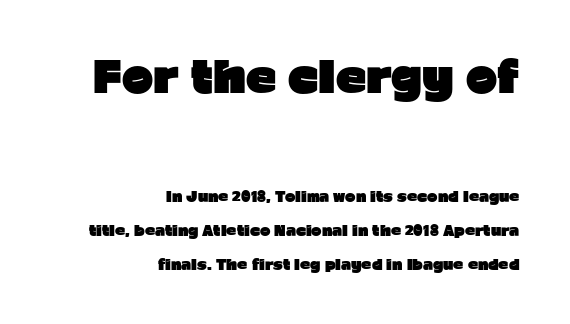
The image shows 42 px heavy sans-serif type, upright; set right-aligned, loose line spacing (2.43x), normal letter spacing, not underlined; the first (top) block is 3.0x larger; low stroke contrast and a medium x-height.
